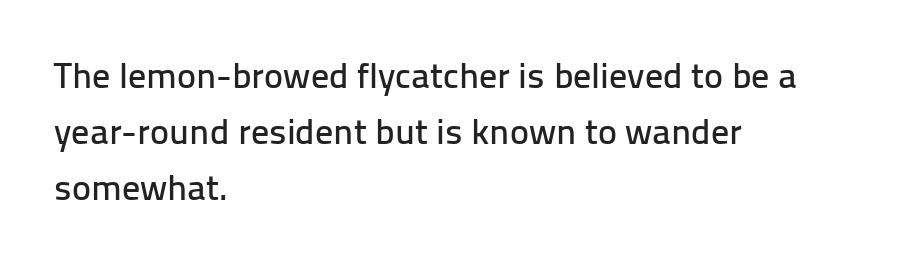
{"serif": "no", "italic": "no", "width": "normal", "stroke_contrast": "low", "x_height": "medium", "monospaced": "no", "underline": "no", "align": "left", "line_spacing": "normal", "line_spacing_ratio": 1.56, "letter_spacing": "normal", "letter_spacing_em": 0.0, "glyph_px": 36}
